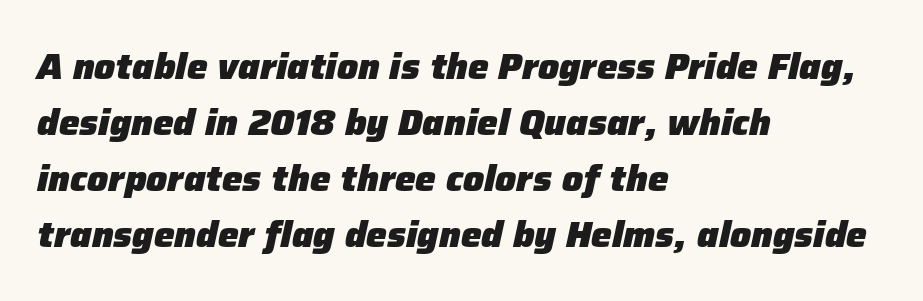
The image shows 37 px heavy type, italic (leaning right); set left-aligned, normal line spacing (1.51x), normal letter spacing, not underlined; low stroke contrast and a medium x-height.
